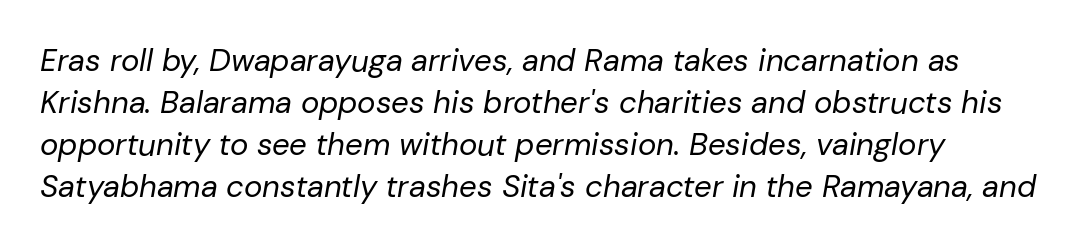
{"italic": "yes", "lean": "right", "slant_degrees": 10, "bold": "no", "weight": "regular", "width": "normal", "stroke_contrast": "low", "x_height": "medium", "monospaced": "no", "underline": "no", "align": "left", "line_spacing": "normal", "line_spacing_ratio": 1.35, "letter_spacing": "normal", "letter_spacing_em": 0.0, "glyph_px": 31}
